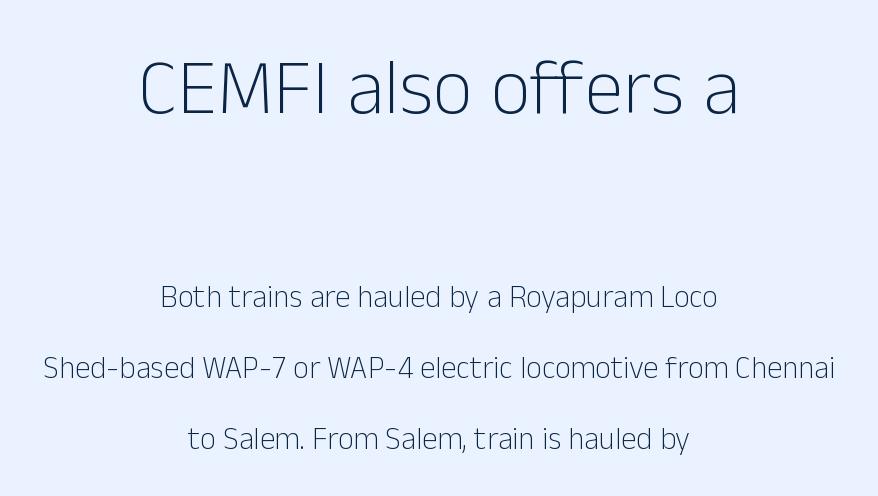
Is this a sans? Yes — the strokes have no serifs. Line spacing here is loose. The text block is weighted toward neither margin, spreading evenly from the middle. Is the stroke heavy? The answer is a plain regular-or-lighter. Caption: upper text group enlarged, lower text group reduced.
